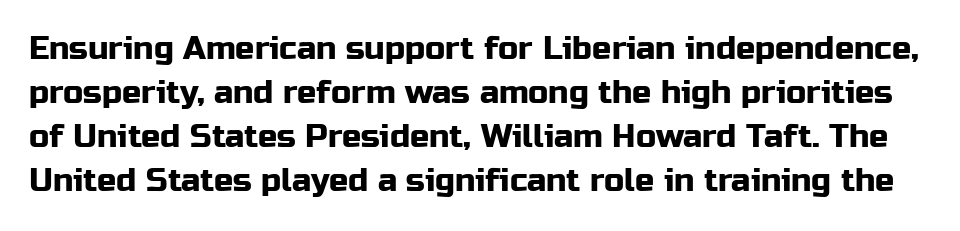
Q: Is the text italic (slanted)? A: No, it is upright.
Q: Is the typeface a serif or a sans-serif typeface? A: Sans-serif.
Q: Is the text underlined? A: No.
Q: Is the spacing between letters normal or unusually wide? A: Normal.
Q: Is the spacing between lines tight, normal or loose? A: Normal.
Q: Width (condensed, normal, or wide)? A: Normal.
Q: Stroke contrast? A: Low.
Q: x-height? A: Medium.
Q: Monospaced? A: No.
